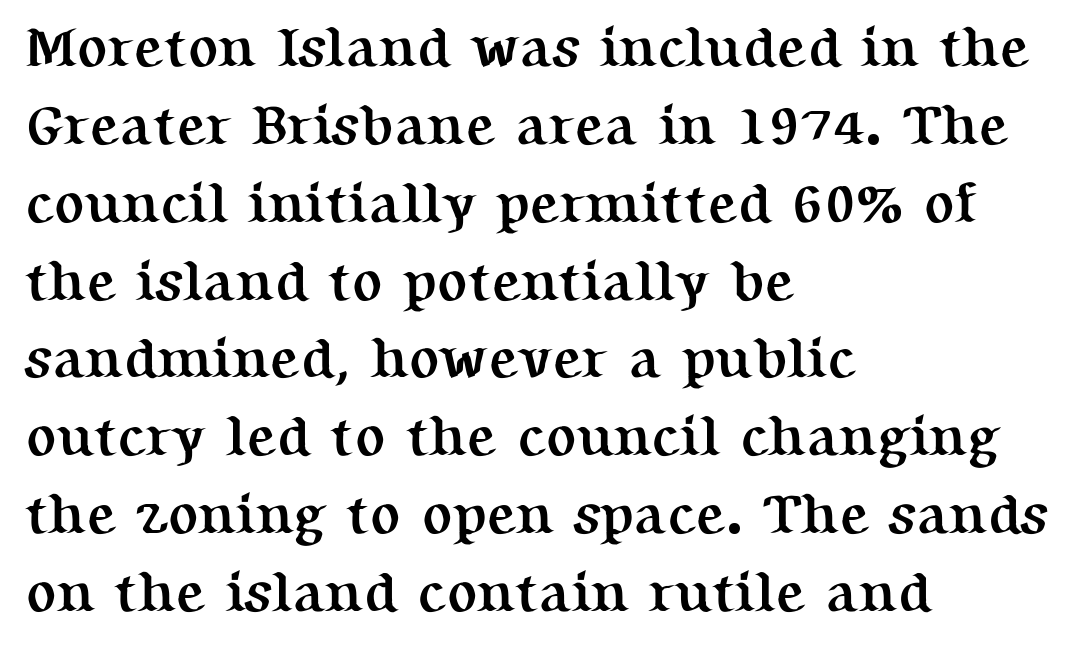
{"serif": "yes", "italic": "no", "bold": "yes", "weight": "semibold", "width": "normal", "stroke_contrast": "medium", "x_height": "medium", "monospaced": "no", "underline": "no", "align": "left", "line_spacing": "normal", "line_spacing_ratio": 1.39, "letter_spacing": "normal", "letter_spacing_em": 0.0, "glyph_px": 56}
